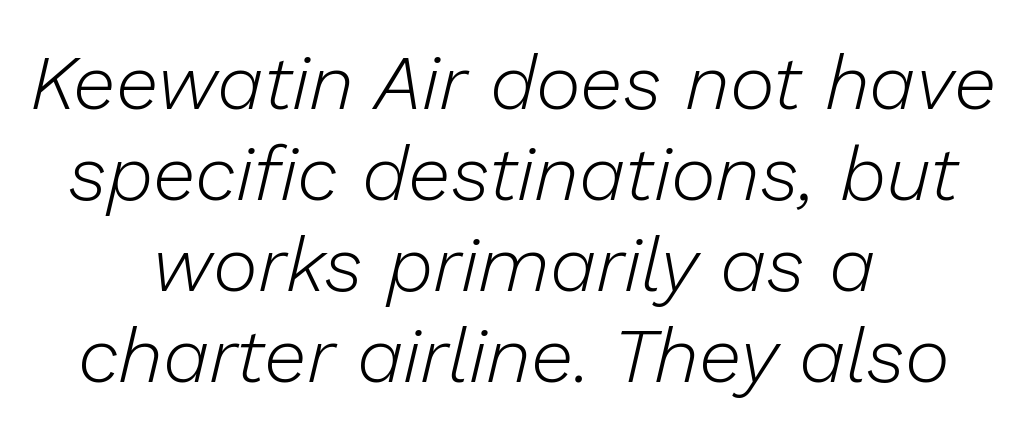
The image shows 77 px light type, italic (leaning right); set centered, line spacing 1.18x, normal letter spacing, not underlined; low stroke contrast and a medium x-height.
